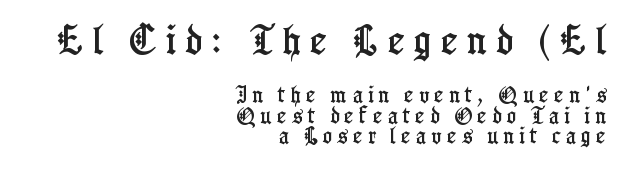
Top chunk: large. Bottom chunk: small. The rendering shows small feet on the letterforms — a serif design. Every stem runs plumb, perpendicular to the baseline. Just letters on the line, the space beneath them empty.
